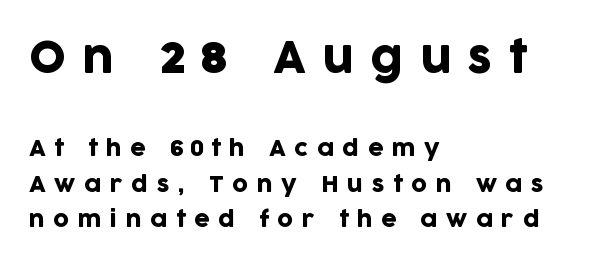
The compositor pushed each line to the left boundary. Horizontal bands of white between lines are of average thickness. A typesetter would call this proportional, since set widths differ per character. The tracking reads as deliberately expanded to a designer's eye.
